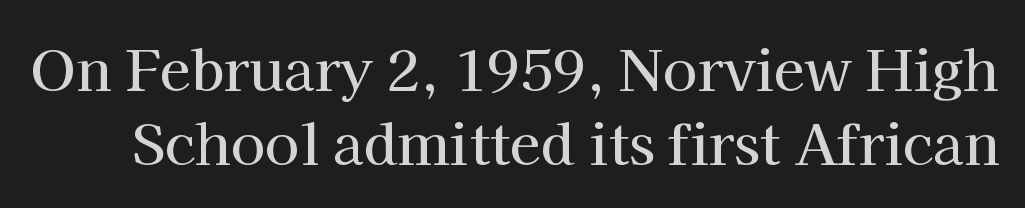
Italic: no, the glyphs are upright roman. Serifs: yes, visible at the terminals of the letterforms. Do the characters align in a grid? No, the font is proportional. Line spacing here is normal. Rule under the text: the space is simply empty.
